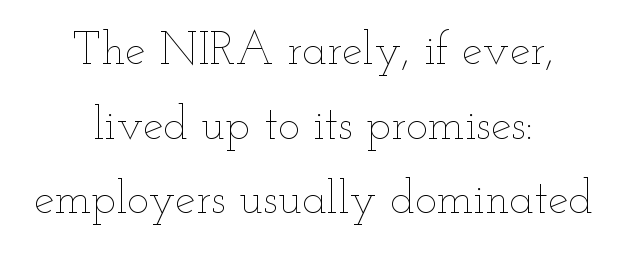
The image shows 46 px thin, wide type, upright; set centered, normal line spacing (1.62x), normal letter spacing, not underlined; low stroke contrast and a small x-height.
